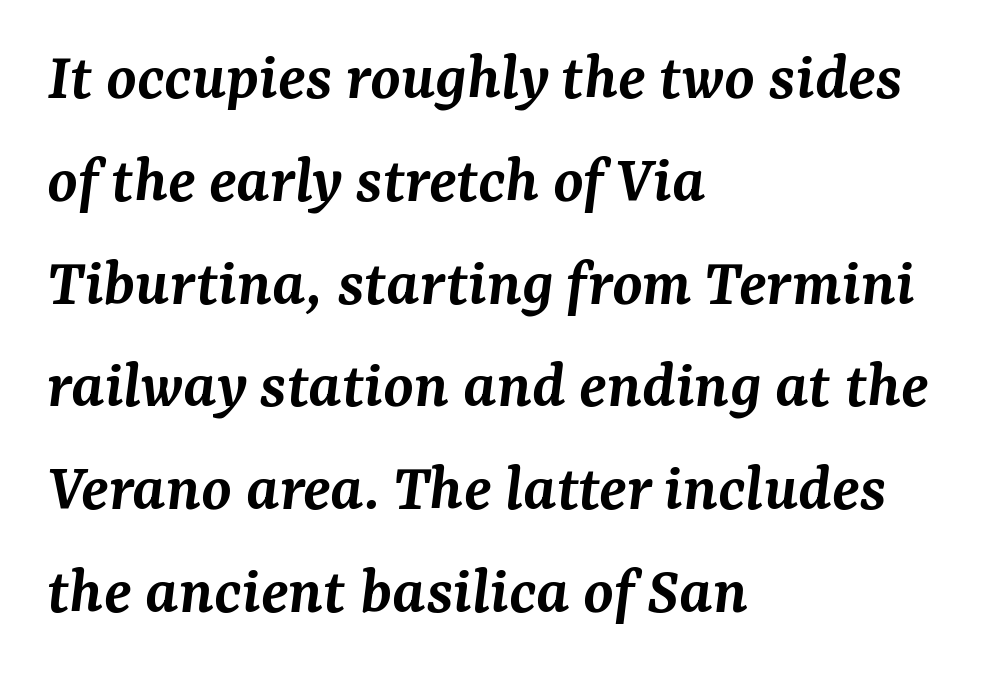
{"serif": "yes", "italic": "yes", "lean": "right", "slant_degrees": 7, "bold": "semi", "weight": "semibold", "width": "normal", "stroke_contrast": "medium", "x_height": "medium", "monospaced": "no", "underline": "no", "align": "left", "line_spacing": "normal", "line_spacing_ratio": 1.49, "letter_spacing": "normal", "letter_spacing_em": 0.0, "glyph_px": 69}
